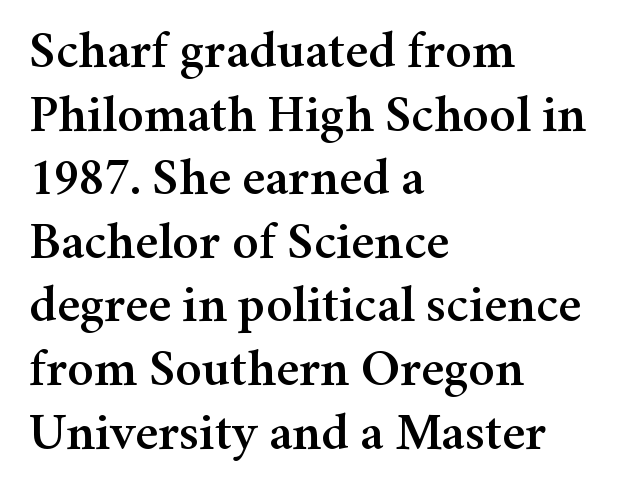
{"serif": "yes", "italic": "no", "width": "normal", "stroke_contrast": "medium", "x_height": "medium", "monospaced": "no", "underline": "no", "align": "left", "line_spacing_ratio": 1.2, "letter_spacing": "normal", "letter_spacing_em": 0.0, "glyph_px": 53}
